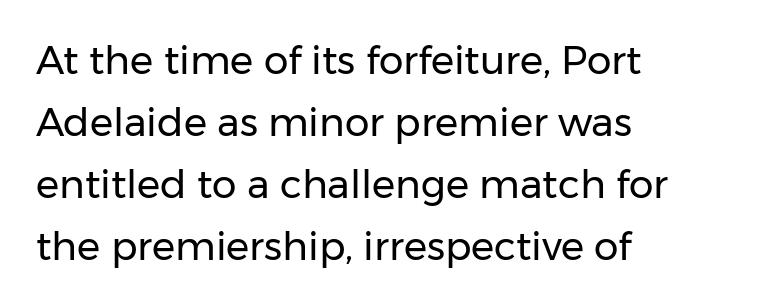
{"serif": "no", "italic": "no", "bold": "no", "weight": "regular", "width": "normal", "stroke_contrast": "low", "x_height": "medium", "monospaced": "no", "underline": "no", "align": "left", "line_spacing": "normal", "line_spacing_ratio": 1.59, "letter_spacing": "normal", "letter_spacing_em": 0.0, "glyph_px": 39}
